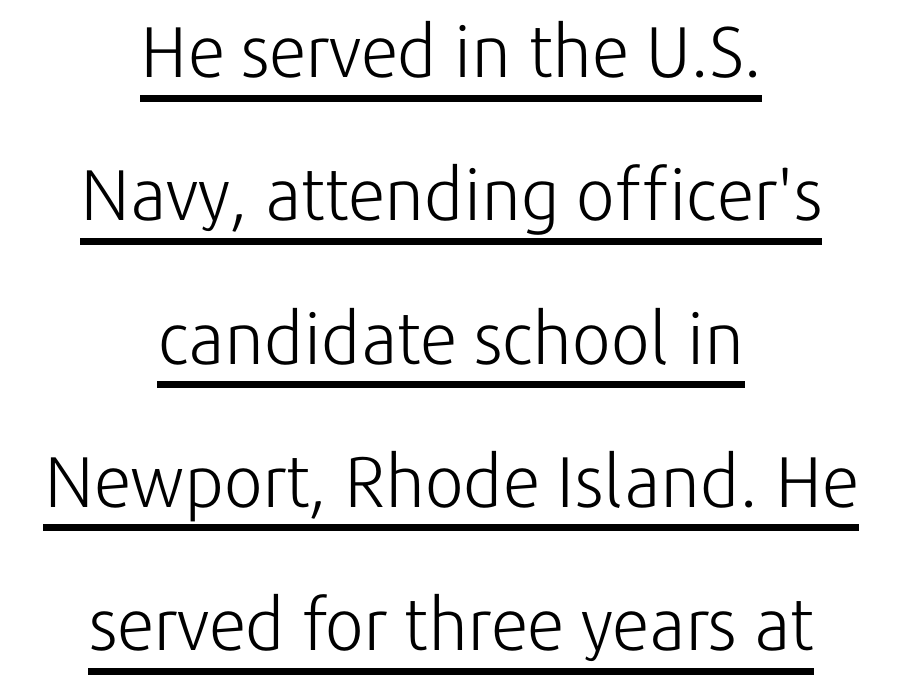
{"serif": "no", "italic": "no", "bold": "no", "weight": "light", "width": "normal", "stroke_contrast": "low", "x_height": "medium", "monospaced": "no", "underline": "yes", "align": "center", "line_spacing": "loose", "line_spacing_ratio": 1.99, "letter_spacing": "normal", "letter_spacing_em": 0.0, "glyph_px": 72}
